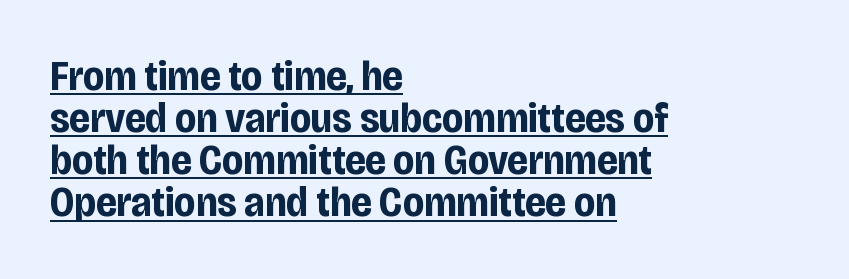
The image shows 43 px bold, condensed sans-serif type, upright; set left-aligned, tight line spacing (0.98x), normal letter spacing, underlined; low stroke contrast and a large x-height.
